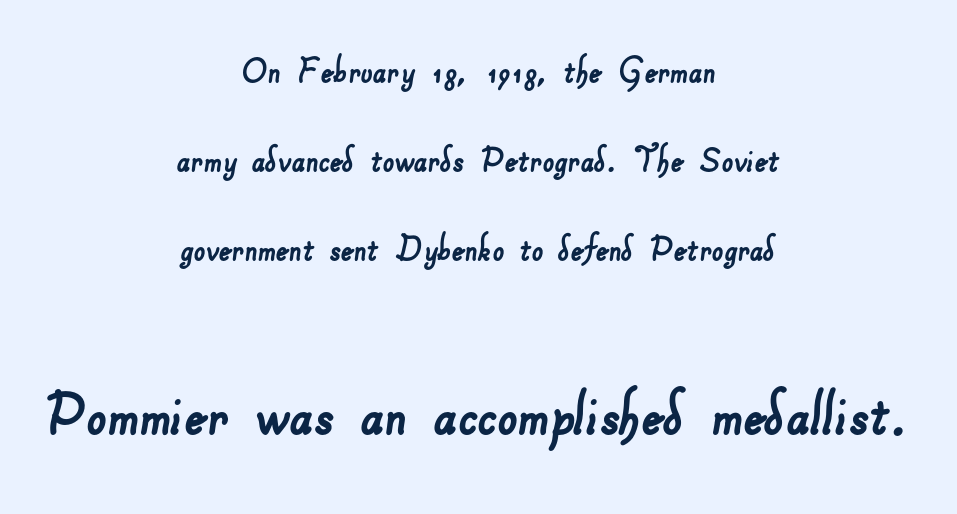
The image shows 71 px sans-serif type; set centered, loose line spacing (2.17x), normal letter spacing, not underlined; the second (bottom) block is 1.73x larger; low stroke contrast and a small x-height.
